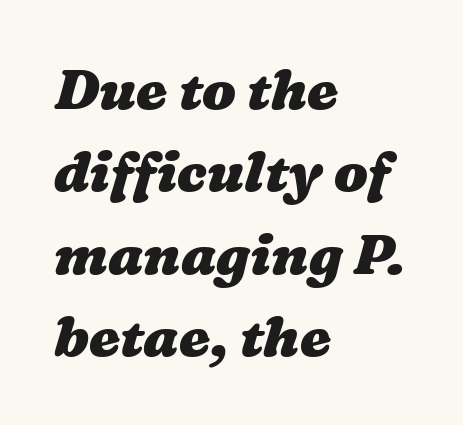
Q: Is the text bold? A: Yes.
Q: Is the text underlined? A: No.
Q: How is the paragraph aligned? A: Left-aligned.
Q: Is the spacing between letters normal or unusually wide? A: Normal.
Q: Is the spacing between lines tight, normal or loose? A: Normal.
Q: Width (condensed, normal, or wide)? A: Wide.
Q: Stroke contrast? A: Medium.
Q: x-height? A: Medium.
Q: Monospaced? A: No.
